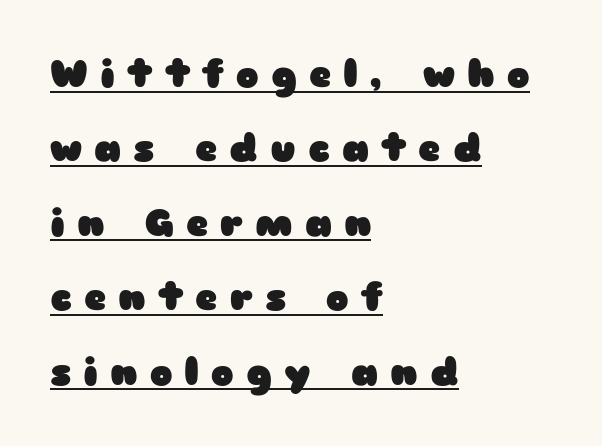
The passage shown is emphatically bold. Observe the absence of serifs on each vertical stroke in this sample. In terms of posture, this sample is upright. What decoration does the sample have? An underline.
